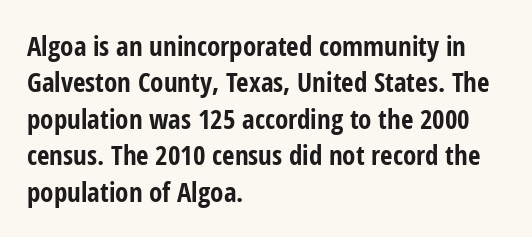
Q: Is the text bold? A: Yes.
Q: Is the text italic (slanted)? A: No, it is upright.
Q: Is the text underlined? A: No.
Q: How is the paragraph aligned? A: Left-aligned.
Q: Is the spacing between letters normal or unusually wide? A: Normal.
Q: Is the spacing between lines tight, normal or loose? A: Normal.
